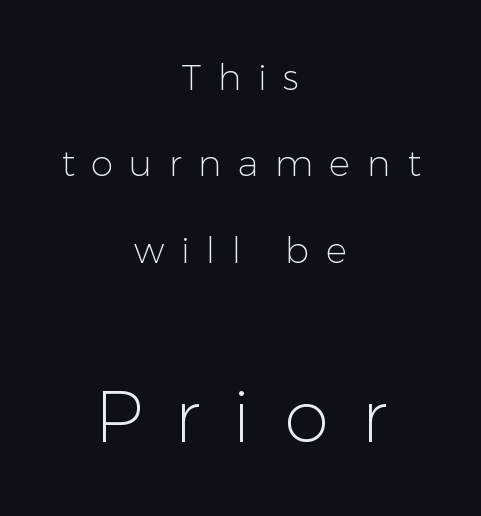
Q: Is the text bold? A: No.
Q: Is the text italic (slanted)? A: No, it is upright.
Q: Is the typeface a serif or a sans-serif typeface? A: Sans-serif.
Q: Is the text underlined? A: No.
Q: How is the paragraph aligned? A: Centered.
Q: Is the spacing between letters normal or unusually wide? A: Unusually wide.
Q: Is the spacing between lines tight, normal or loose? A: Loose.
Q: Which block of text is set in a larger size, the first (top) or the second (bottom)? A: The second (bottom) one.
Q: Width (condensed, normal, or wide)? A: Normal.
Q: Stroke contrast? A: Low.
Q: x-height? A: Medium.
Q: Monospaced? A: No.
